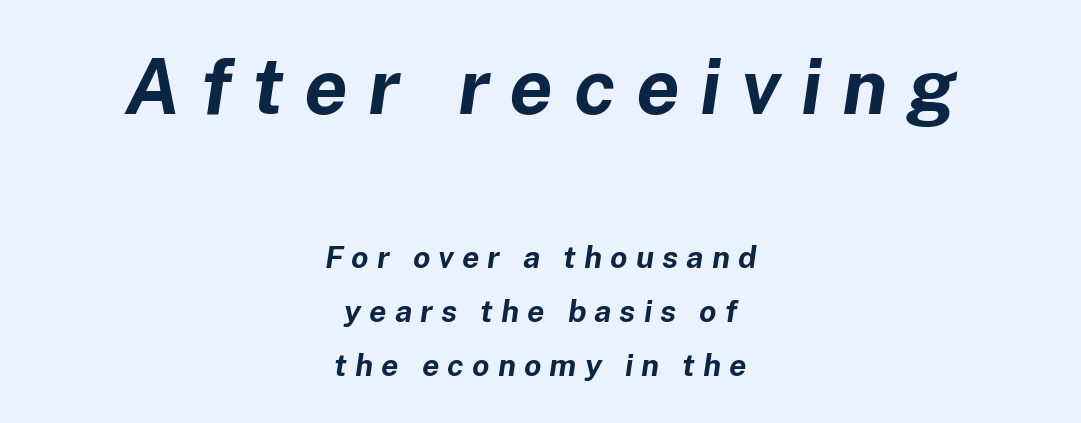
The face used here is proportionally spaced, like ordinary book or web type. Compared with ordinary roman type, these characters are visibly tilted. Letter spacing: wide. Underline: absent. The characters look thick and weighty, a clear bold. Each line is balanced around a shared central axis.
